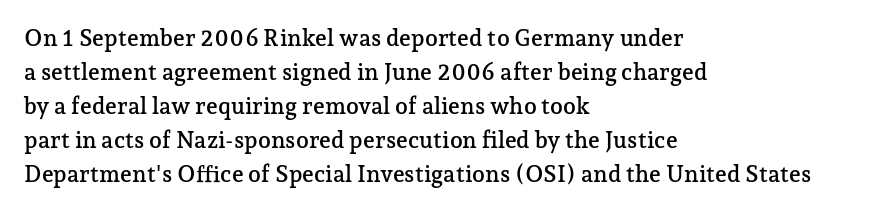
{"italic": "no", "underline": "no", "align": "left", "line_spacing": "normal", "line_spacing_ratio": 1.48, "letter_spacing": "normal", "letter_spacing_em": 0.0, "glyph_px": 23}
